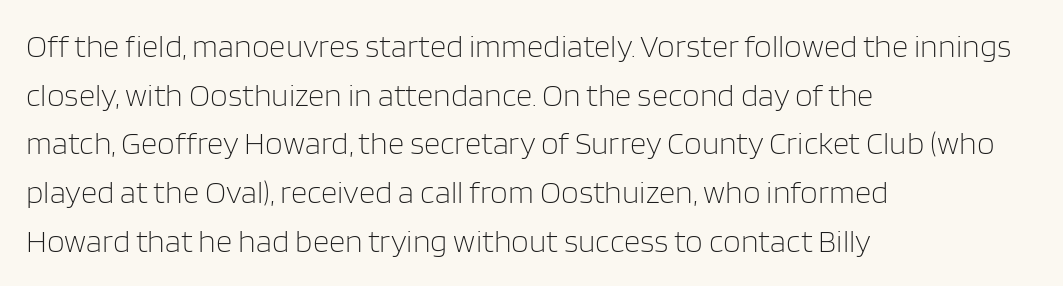
The image shows 32 px light sans-serif type, upright; set left-aligned, normal line spacing (1.52x), normal letter spacing, not underlined; low stroke contrast and a large x-height.
